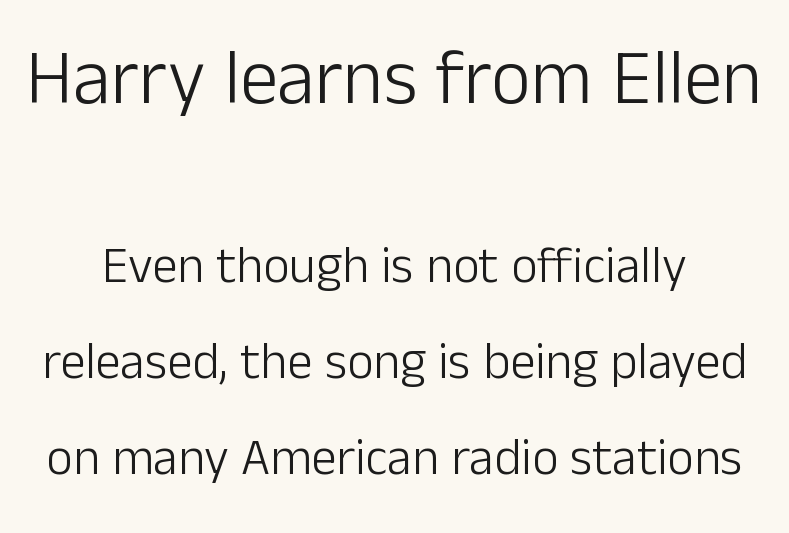
Q: Is the text bold? A: No.
Q: Is the text italic (slanted)? A: No, it is upright.
Q: Is the typeface a serif or a sans-serif typeface? A: Sans-serif.
Q: Is the text underlined? A: No.
Q: Is the spacing between letters normal or unusually wide? A: Normal.
Q: Which block of text is set in a larger size, the first (top) or the second (bottom)? A: The first (top) one.
Q: Width (condensed, normal, or wide)? A: Normal.
Q: Stroke contrast? A: Low.
Q: x-height? A: Medium.
Q: Monospaced? A: No.
